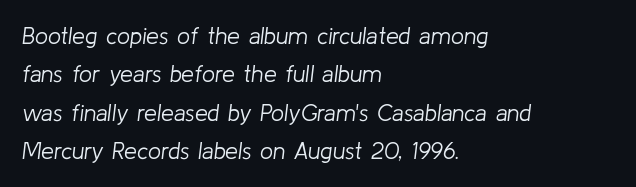
The image shows 23 px text type, italic (leaning right); set left-aligned, normal line spacing (1.67x), normal letter spacing, not underlined.
